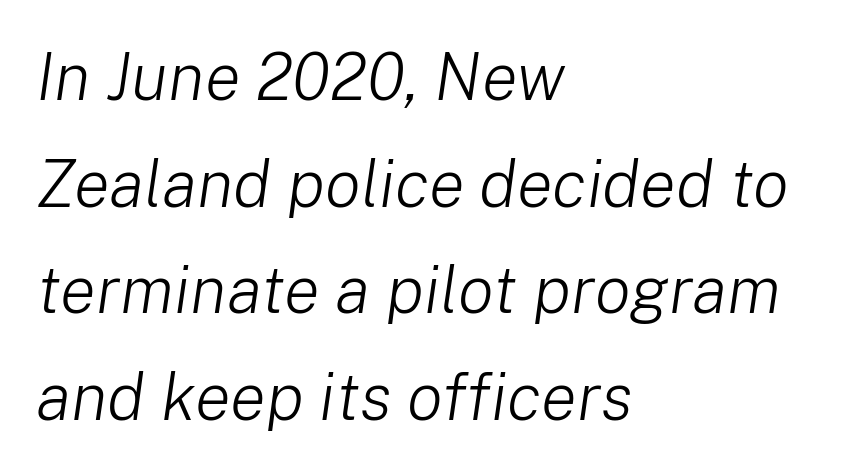
Q: Is the text bold? A: No.
Q: Is the text italic (slanted)? A: Yes, it leans right by about 8 degrees.
Q: Is the text underlined? A: No.
Q: How is the paragraph aligned? A: Left-aligned.
Q: Is the spacing between letters normal or unusually wide? A: Normal.
Q: Is the spacing between lines tight, normal or loose? A: Normal.
Q: Width (condensed, normal, or wide)? A: Normal.
Q: Stroke contrast? A: Low.
Q: x-height? A: Medium.
Q: Monospaced? A: No.
